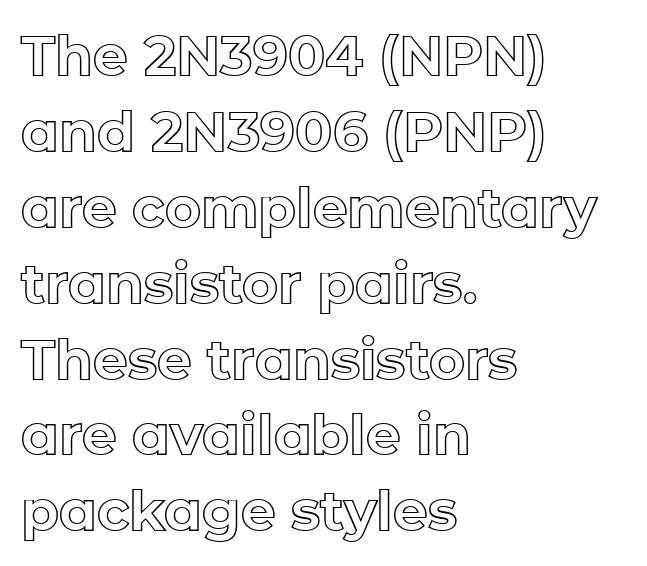
Q: Is the text italic (slanted)? A: No, it is upright.
Q: Is the text underlined? A: No.
Q: How is the paragraph aligned? A: Left-aligned.
Q: Is the spacing between letters normal or unusually wide? A: Normal.
Q: Is the spacing between lines tight, normal or loose? A: Normal.
Q: Width (condensed, normal, or wide)? A: Normal.
Q: x-height? A: Medium.
Q: Monospaced? A: No.
